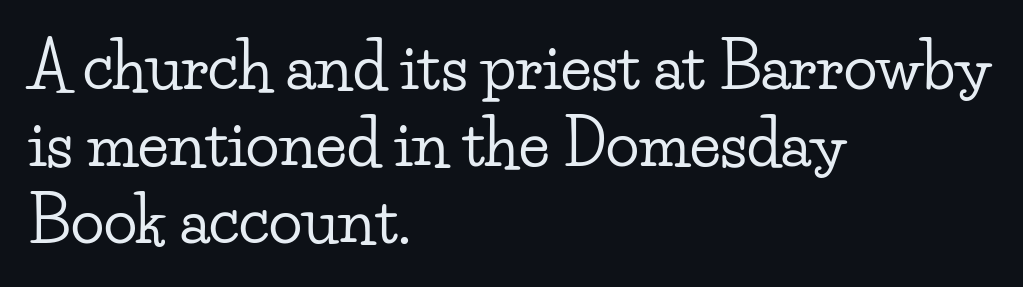
{"serif": "yes", "italic": "no", "width": "wide", "stroke_contrast": "low", "x_height": "small", "monospaced": "no", "underline": "no", "align": "left", "line_spacing_ratio": 1.24, "letter_spacing": "normal", "letter_spacing_em": 0.0, "glyph_px": 62}
